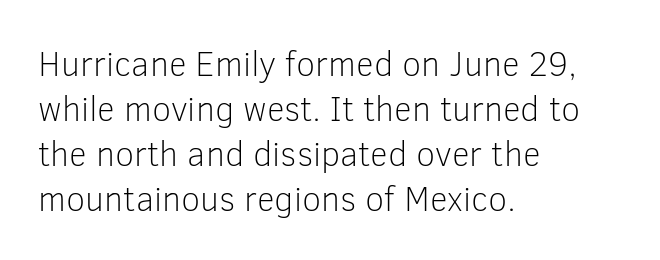
The image shows 35 px light sans-serif type, upright; set left-aligned, normal line spacing (1.29x), normal letter spacing, not underlined; low stroke contrast and a medium x-height.
